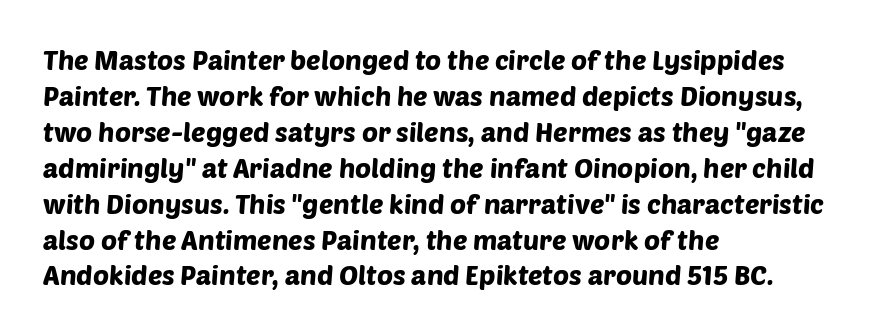
{"underline": "no", "align": "left", "line_spacing": "normal", "line_spacing_ratio": 1.33, "letter_spacing": "normal", "letter_spacing_em": 0.0, "glyph_px": 27}
